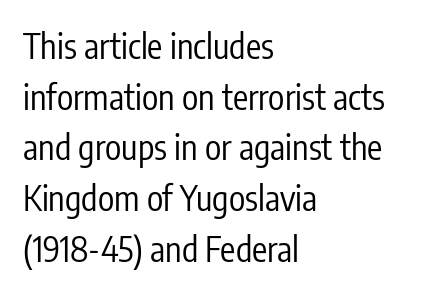
{"serif": "no", "italic": "no", "bold": "no", "weight": "regular", "width": "condensed", "stroke_contrast": "low", "x_height": "medium", "monospaced": "no", "underline": "no", "align": "left", "line_spacing": "normal", "line_spacing_ratio": 1.49, "letter_spacing": "normal", "letter_spacing_em": 0.0, "glyph_px": 34}
